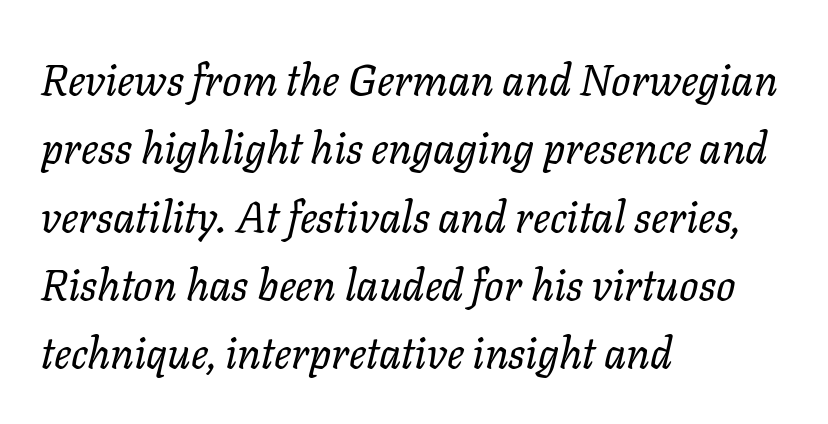
{"italic": "yes", "lean": "right", "slant_degrees": 11, "bold": "no", "weight": "regular", "width": "normal", "stroke_contrast": "low", "x_height": "medium", "monospaced": "no", "underline": "no", "align": "left", "line_spacing": "normal", "line_spacing_ratio": 1.59, "letter_spacing": "normal", "letter_spacing_em": 0.0, "glyph_px": 43}
